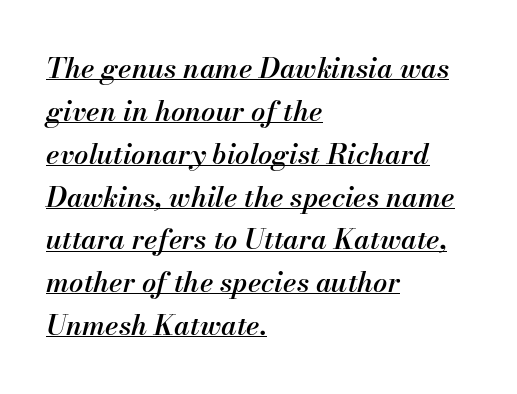
Summary of weight: moderately heavy, a semibold. The letters are slanted; this is an italic face. Honestly, the letter spacing is just normal — you wouldn't notice it. Underlining? Definitely there. The rendering uses natural spacing where letterforms have individual widths.
